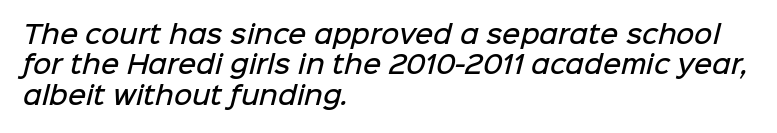
The image shows 25 px text type; set left-aligned, line spacing 1.22x, normal letter spacing, not underlined.
